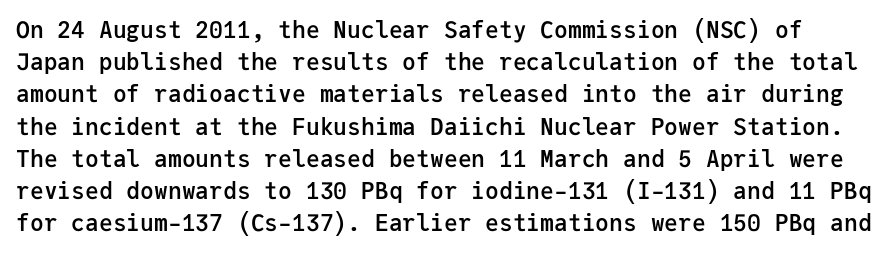
{"italic": "no", "bold": "semi", "underline": "no", "line_spacing": "normal", "line_spacing_ratio": 1.4, "letter_spacing": "normal", "letter_spacing_em": 0.0, "glyph_px": 23}
